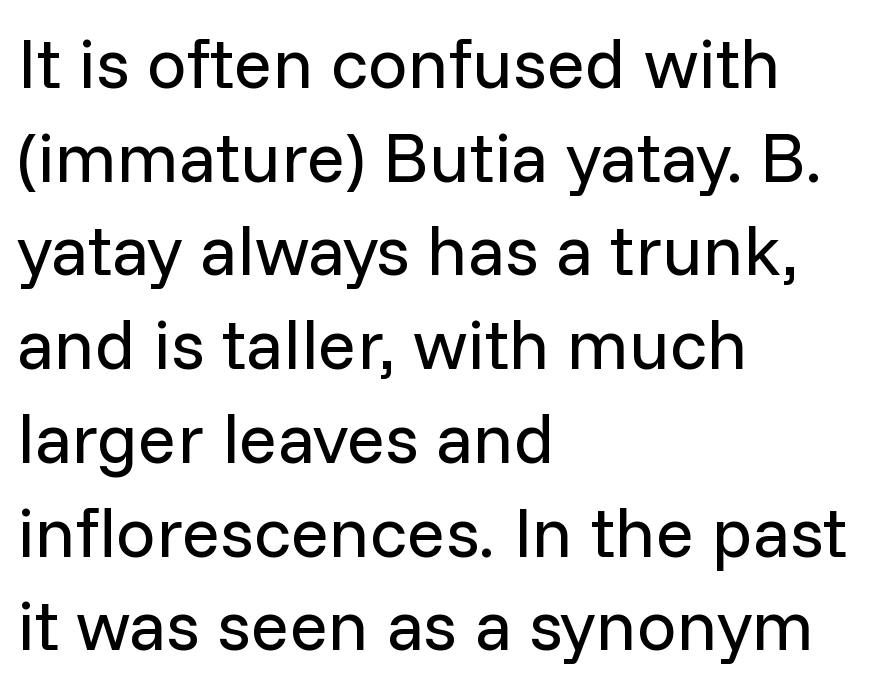
Line beginnings align vertically; line endings do not. A typesetter would call this proportional, since set widths differ per character. This block has exactly the height ordinary leading produces. The baseline area is clear.
